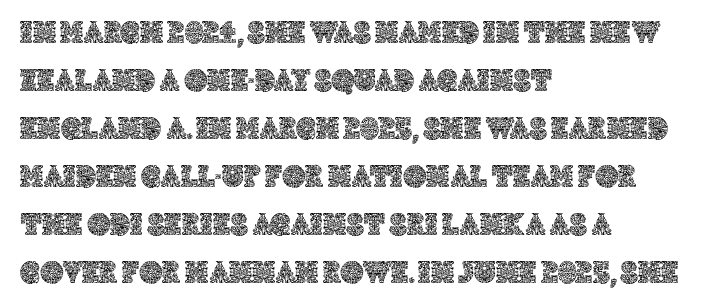
Q: Is the text italic (slanted)? A: No, it is upright.
Q: Is the text underlined? A: No.
Q: How is the paragraph aligned? A: Left-aligned.
Q: Is the spacing between letters normal or unusually wide? A: Normal.
Q: Is the spacing between lines tight, normal or loose? A: Normal.
Q: Width (condensed, normal, or wide)? A: Normal.
Q: x-height? A: Large.
Q: Monospaced? A: No.
